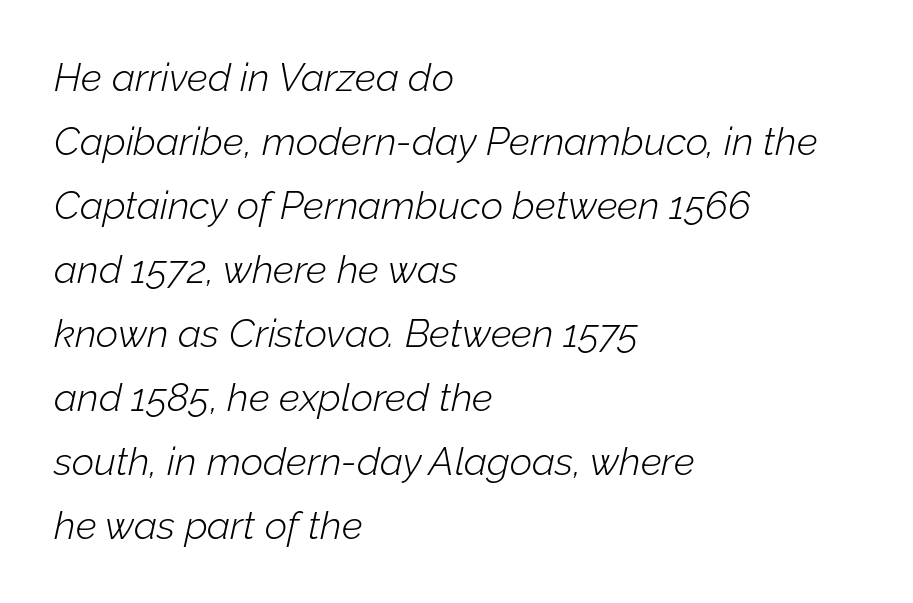
The image shows 39 px light type, italic (leaning right); set left-aligned, normal line spacing (1.64x), normal letter spacing, not underlined; low stroke contrast and a medium x-height.
